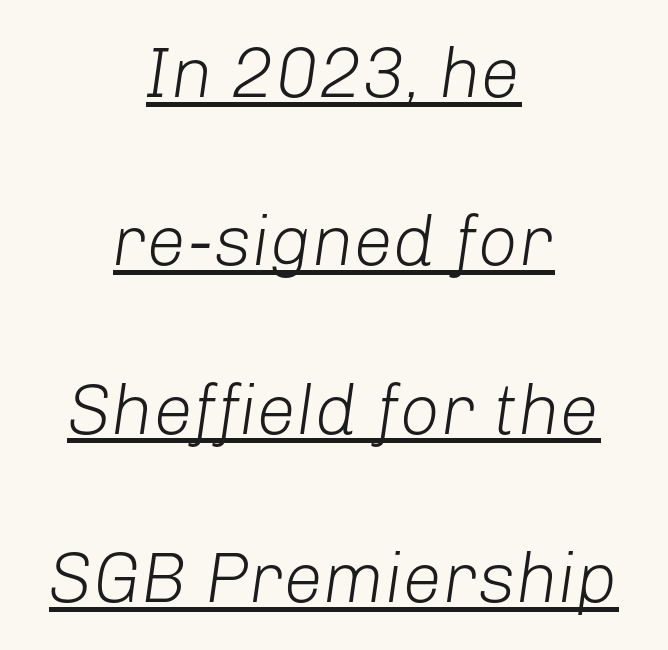
Q: Is the text bold? A: No.
Q: Is the text italic (slanted)? A: Yes, it leans right by about 8 degrees.
Q: Is the text underlined? A: Yes.
Q: How is the paragraph aligned? A: Centered.
Q: Is the spacing between letters normal or unusually wide? A: Normal.
Q: Is the spacing between lines tight, normal or loose? A: Loose.
Q: Width (condensed, normal, or wide)? A: Normal.
Q: Stroke contrast? A: Low.
Q: x-height? A: Medium.
Q: Monospaced? A: No.
